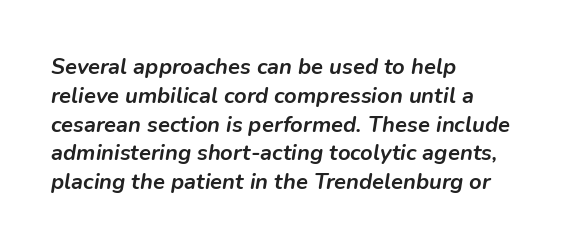
The image shows 22 px bold type, italic (leaning right); set left-aligned, normal line spacing (1.31x), normal letter spacing, not underlined.
